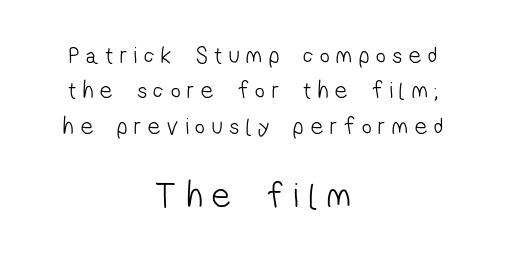
The image shows 36 px light, condensed sans-serif type; set centered, normal line spacing (1.47x), unusually wide letter spacing (+0.29 em), not underlined; the second (bottom) block is 1.5x larger; low stroke contrast and a medium x-height.
